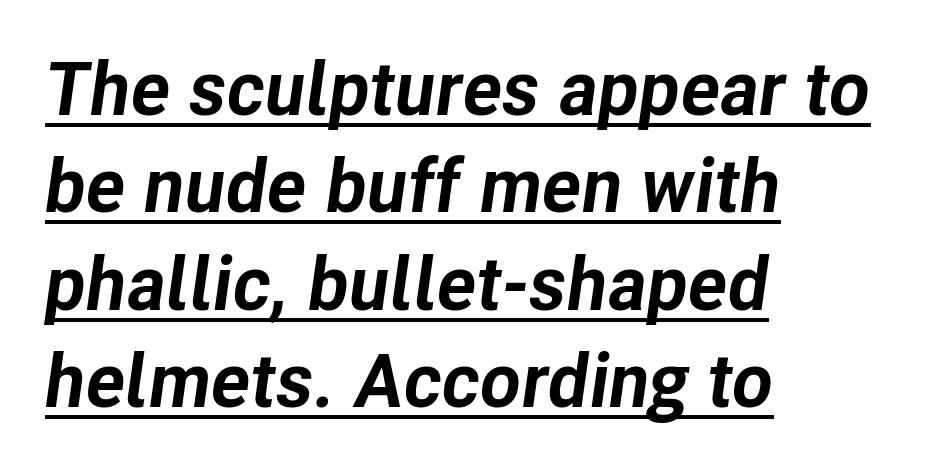
Q: Is the text bold? A: Yes.
Q: Is the text italic (slanted)? A: Yes, it leans right by about 8 degrees.
Q: Is the text underlined? A: Yes.
Q: How is the paragraph aligned? A: Left-aligned.
Q: Is the spacing between letters normal or unusually wide? A: Normal.
Q: Is the spacing between lines tight, normal or loose? A: Normal.
Q: Width (condensed, normal, or wide)? A: Normal.
Q: Stroke contrast? A: Low.
Q: x-height? A: Medium.
Q: Monospaced? A: No.
